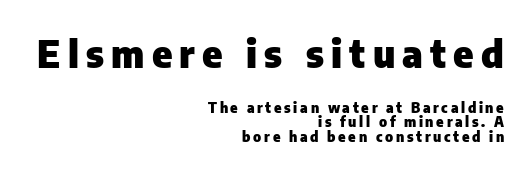
Q: Is the text bold? A: Yes.
Q: Is the text italic (slanted)? A: No, it is upright.
Q: Is the typeface a serif or a sans-serif typeface? A: Sans-serif.
Q: Is the text underlined? A: No.
Q: How is the paragraph aligned? A: Right-aligned.
Q: Is the spacing between lines tight, normal or loose? A: Tight.
Q: Which block of text is set in a larger size, the first (top) or the second (bottom)? A: The first (top) one.
Q: Width (condensed, normal, or wide)? A: Normal.
Q: Stroke contrast? A: Low.
Q: x-height? A: Medium.
Q: Monospaced? A: No.
